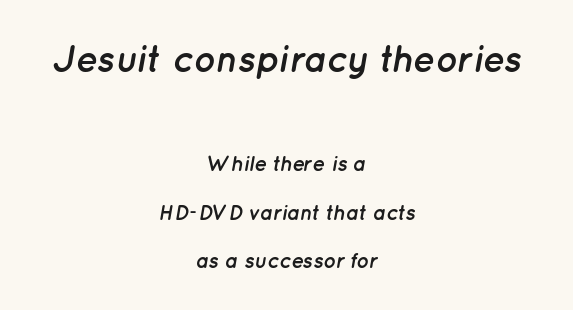
The image shows 37 px semibold type, italic (leaning right); set centered, loose line spacing (2.31x), normal letter spacing, not underlined; the first (top) block is 1.76x larger; low stroke contrast and a medium x-height.
